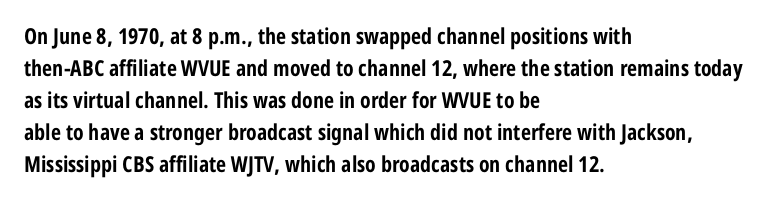
Q: Is the text bold? A: Yes.
Q: Is the text italic (slanted)? A: No, it is upright.
Q: Is the text underlined? A: No.
Q: How is the paragraph aligned? A: Left-aligned.
Q: Is the spacing between letters normal or unusually wide? A: Normal.
Q: Is the spacing between lines tight, normal or loose? A: Normal.
